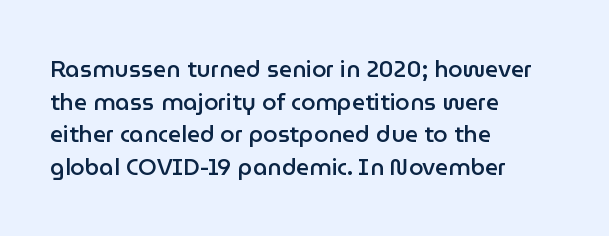
The image shows 23 px text type, upright; set left-aligned, normal line spacing (1.42x), normal letter spacing, not underlined.
